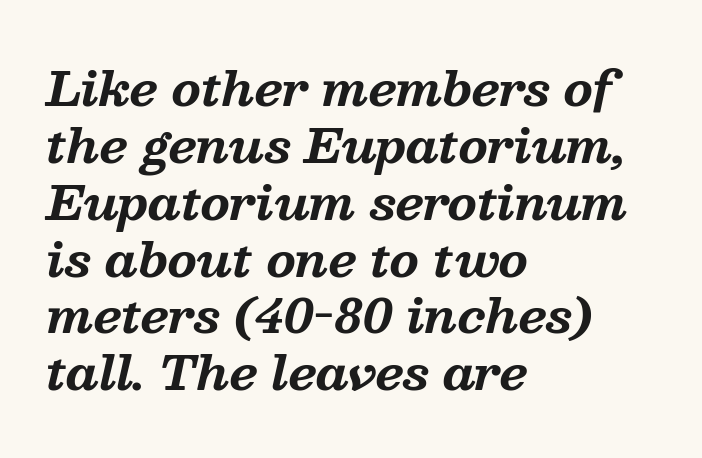
Strong, thick strokes mark this as bold type. Does extra space separate the letters? No, they use regular spacing. Typeset ragged right — the left edge is the straight one. Spacing verdict: proportional, widths tailored to each character.
